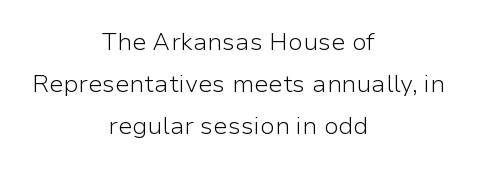
The image shows 24 px text type, upright; set centered, line spacing 1.76x, normal letter spacing, not underlined.
